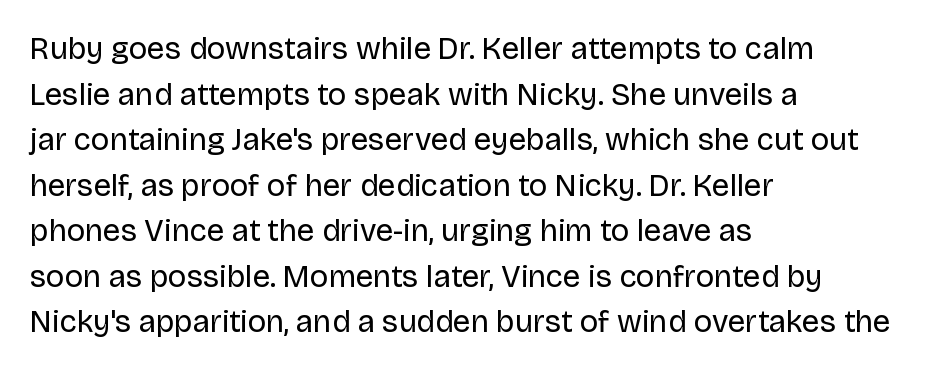
I'd call this a sans setting — the letters go barefoot. Characters remain perfectly vertical along every line. Words float on clear page, feet unadorned. This sample keeps an unexceptional amount of space between lines. Vertical stems look standard width or narrower in stroke. This sample has the flowing, uneven cadence of proportional lettering.
